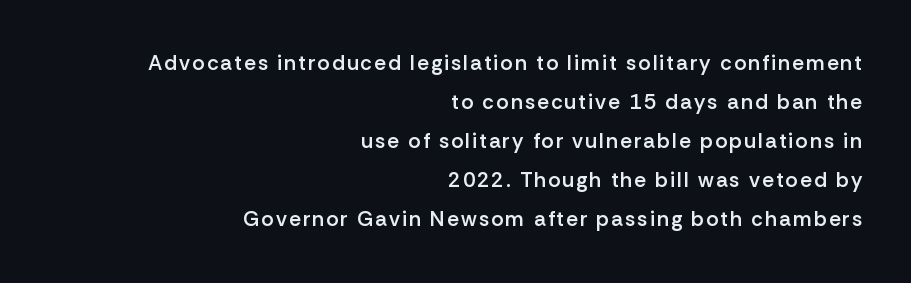
No word sits above an underline. The letters are semibold — heavier than regular but short of a full bold. Quick note: not italic, upright. Alignment: flush right.
